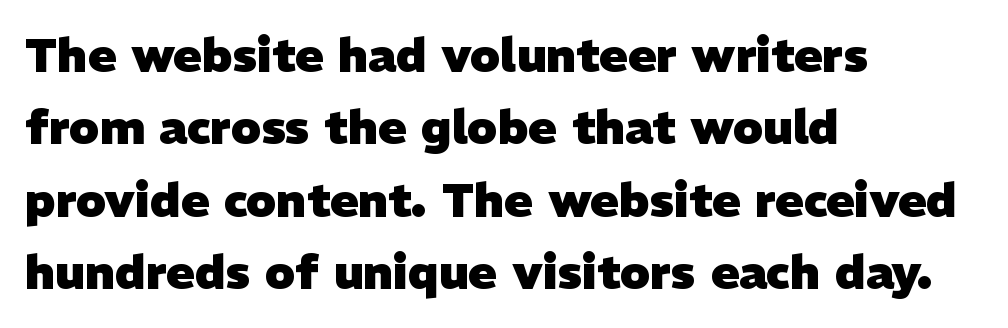
The vertical gap from one line to the next is medium. Set as a true bold cut, around the 700 mark. A sans-serif font was chosen for this passage. These lines keep a tight, regular rhythm from letter to letter. The passage shown is typed in a proportional face where columns would drift. Words float on clear page, feet unadorned.
